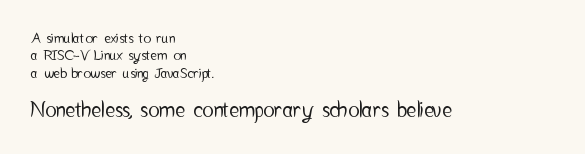
The image shows 21 px text type, upright; set left-aligned, normal line spacing (1.25x), normal letter spacing, not underlined; the second (bottom) block is 1.5x larger.
